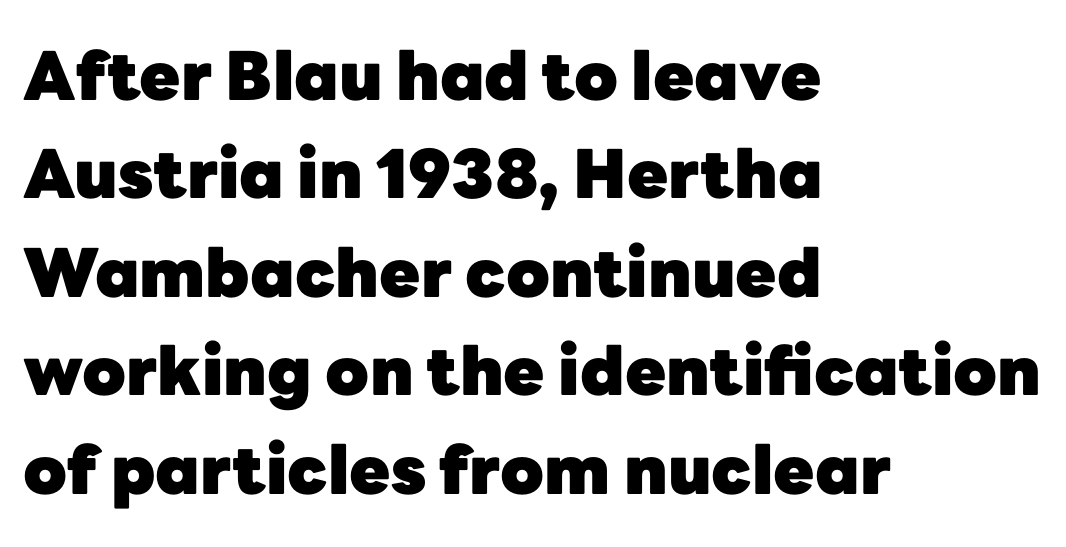
{"serif": "no", "italic": "no", "bold": "yes", "weight": "heavy", "width": "normal", "stroke_contrast": "low", "x_height": "medium", "monospaced": "no", "underline": "no", "align": "left", "line_spacing": "normal", "line_spacing_ratio": 1.47, "letter_spacing": "normal", "letter_spacing_em": 0.0, "glyph_px": 67}
